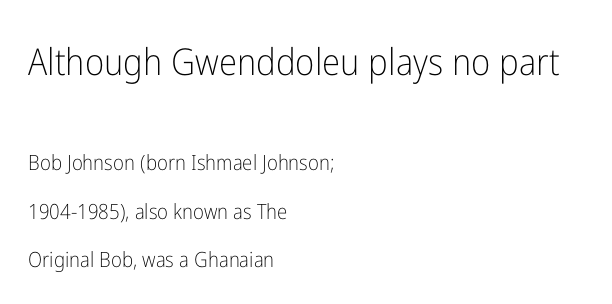
The first block has been scaled up relative to the second. This rendering employs a face without finishing strokes, i.e., a sans-serif. Think of a printed novel: that variable character pitch is what you see here. The block of text is sparse from top to bottom, with ample space between rows. Bold? No — there's no thickening of the strokes.
